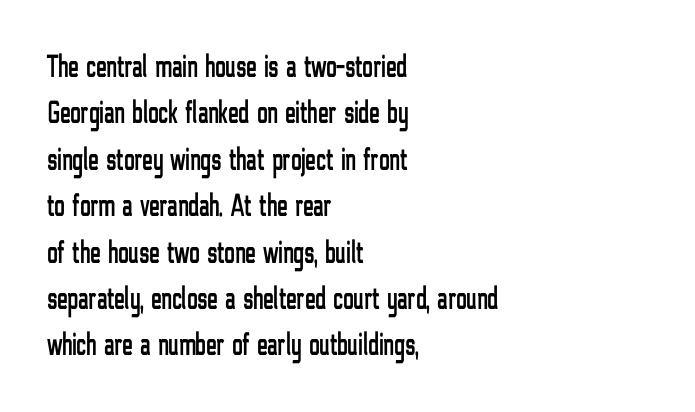
Anything drawn beneath the words? Only blank space. No italicization has been applied; the sample stays upright. The passage is arranged the way most books set body copy — flush left. The rendering shows plain stroke endings on the letterforms — a sans-serif design. Character widths vary here, with narrow letters taking less room than wide ones.
